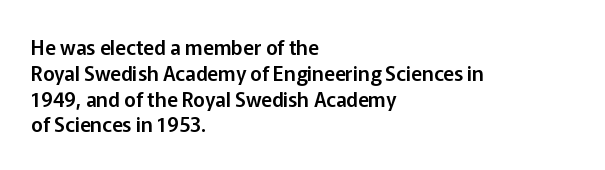
{"italic": "no", "underline": "no", "align": "left", "line_spacing": "normal", "line_spacing_ratio": 1.29, "letter_spacing": "normal", "letter_spacing_em": 0.0, "glyph_px": 20}
